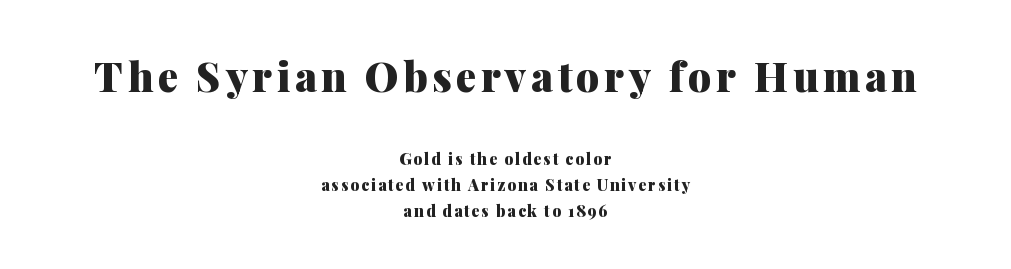
The image shows 41 px heavy serif type, upright; set centered, normal line spacing (1.63x), not underlined; the first (top) block is 2.56x larger; medium stroke contrast and a medium x-height.
